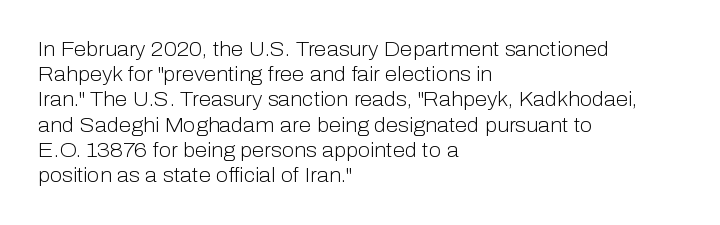
Q: Is the text bold? A: No.
Q: Is the text italic (slanted)? A: No, it is upright.
Q: Is the text underlined? A: No.
Q: How is the paragraph aligned? A: Left-aligned.
Q: Is the spacing between letters normal or unusually wide? A: Normal.
Q: Is the spacing between lines tight, normal or loose? A: Normal.
